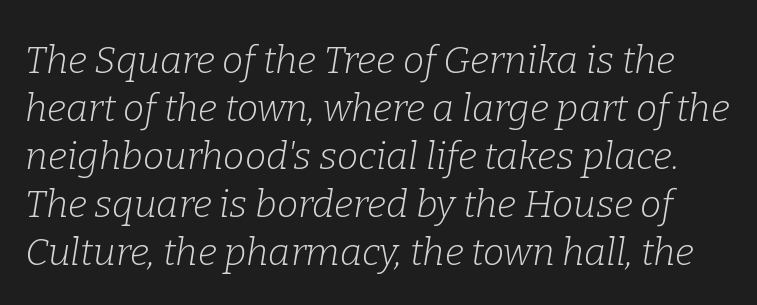
Q: Is the text bold? A: No.
Q: Is the text italic (slanted)? A: Yes, it leans right by about 9 degrees.
Q: Is the typeface a serif or a sans-serif typeface? A: Serif.
Q: Is the text underlined? A: No.
Q: Is the spacing between letters normal or unusually wide? A: Normal.
Q: Is the spacing between lines tight, normal or loose? A: Normal.
Q: Width (condensed, normal, or wide)? A: Normal.
Q: Stroke contrast? A: Low.
Q: x-height? A: Medium.
Q: Monospaced? A: No.
